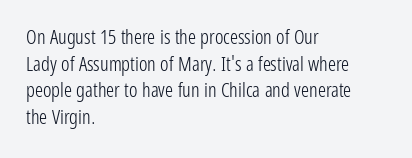
{"italic": "no", "bold": "no", "underline": "no", "align": "left", "line_spacing": "normal", "line_spacing_ratio": 1.33, "letter_spacing": "normal", "letter_spacing_em": 0.0, "glyph_px": 20}
